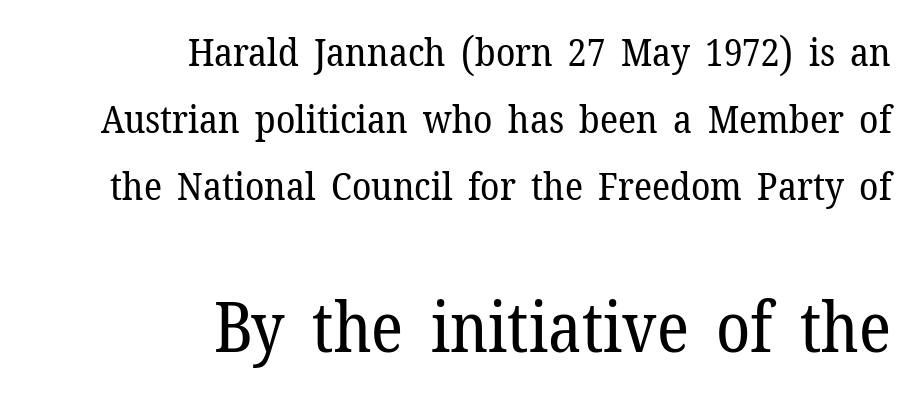
Q: Is the text bold? A: No.
Q: Is the text italic (slanted)? A: No, it is upright.
Q: Is the typeface a serif or a sans-serif typeface? A: Serif.
Q: Is the text underlined? A: No.
Q: How is the paragraph aligned? A: Right-aligned.
Q: Is the spacing between letters normal or unusually wide? A: Normal.
Q: Which block of text is set in a larger size, the first (top) or the second (bottom)? A: The second (bottom) one.
Q: Width (condensed, normal, or wide)? A: Normal.
Q: Stroke contrast? A: Low.
Q: x-height? A: Medium.
Q: Monospaced? A: No.
